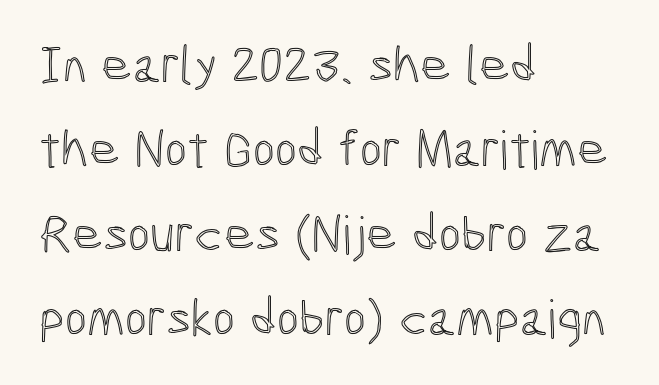
Q: Is the text italic (slanted)? A: No, it is upright.
Q: Is the text underlined? A: No.
Q: How is the paragraph aligned? A: Left-aligned.
Q: Is the spacing between letters normal or unusually wide? A: Normal.
Q: Is the spacing between lines tight, normal or loose? A: Normal.
Q: Width (condensed, normal, or wide)? A: Condensed.
Q: x-height? A: Medium.
Q: Monospaced? A: No.
